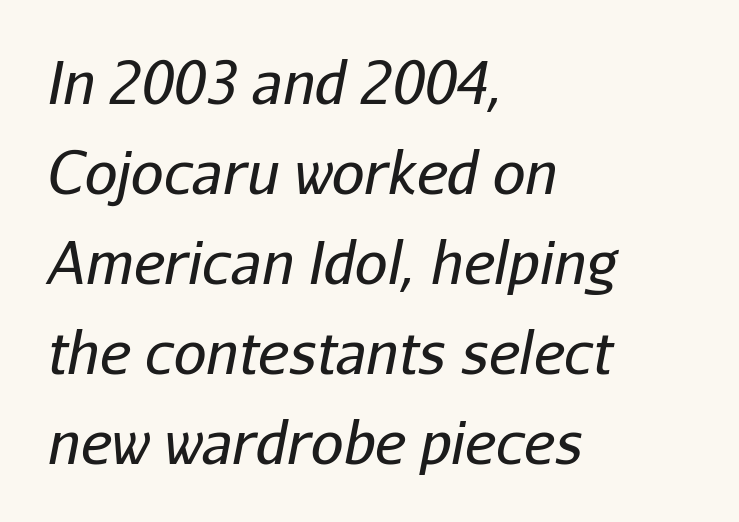
The image shows 58 px regular-weight type, italic (leaning right); set left-aligned, normal line spacing (1.55x), normal letter spacing, not underlined; low stroke contrast and a medium x-height.
